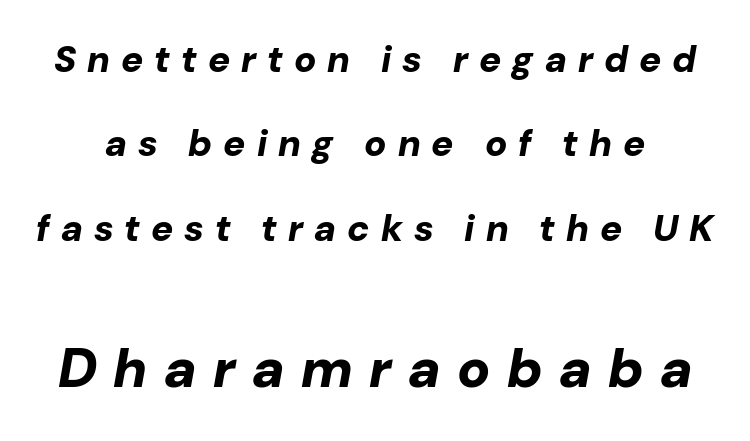
The image shows 55 px bold type, italic (leaning right); set loose line spacing (2.28x), unusually wide letter spacing (+0.3 em), not underlined; the second (bottom) block is 1.49x larger; low stroke contrast and a medium x-height.
